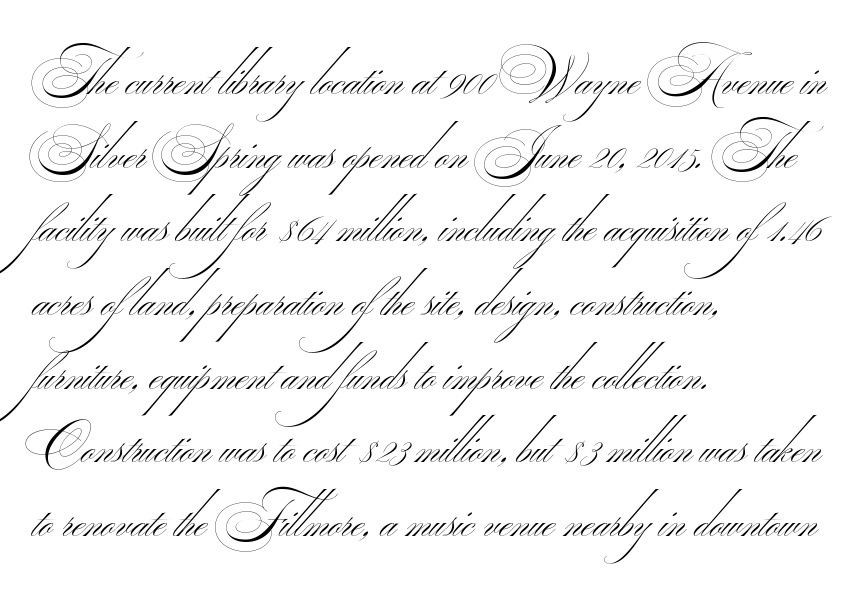
{"serif": "no", "bold": "no", "weight": "thin", "width": "wide", "stroke_contrast": "medium", "monospaced": "no", "underline": "no", "align": "left", "line_spacing": "normal", "line_spacing_ratio": 1.39, "letter_spacing": "normal", "letter_spacing_em": 0.0, "glyph_px": 53}
